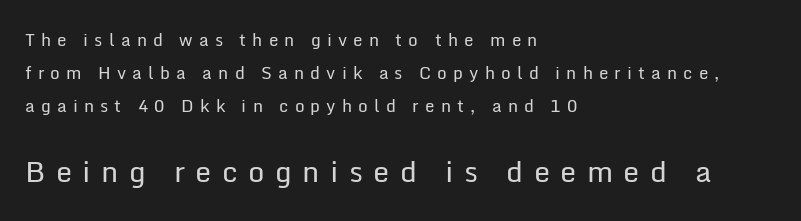
The letters are spread apart with noticeably loose tracking. No extra ink here — the face is not bold. A roman cut, with each character standing at attention. Is this a fixed-width face? No — the glyphs have proportional, varying widths.
